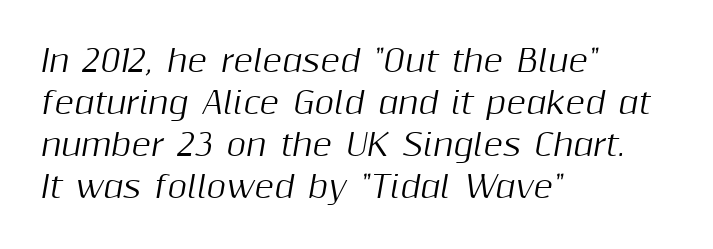
The image shows 30 px text type, italic (leaning right); set left-aligned, normal line spacing (1.4x), normal letter spacing, not underlined; medium stroke contrast and a medium x-height.
